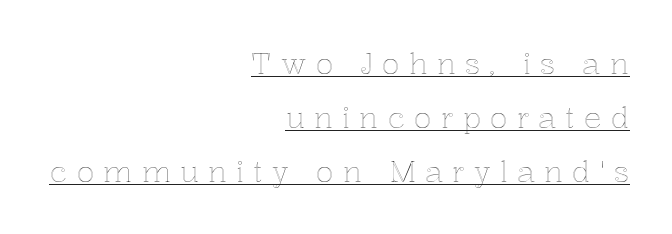
These lines have a slow, spaced-out rhythm from letter to letter. Every stem runs plumb, perpendicular to the baseline. A continuous stroke trails under the words, as in a hyperlink. Varying glyph widths throughout — classic text-font behaviour. Does the copy run flush right? Yes — the right margin is perfectly even.
